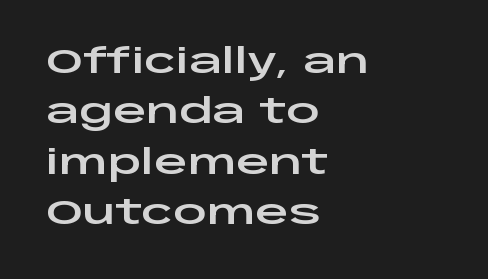
{"serif": "no", "italic": "no", "width": "wide", "stroke_contrast": "low", "x_height": "large", "monospaced": "no", "underline": "no", "align": "left", "line_spacing": "normal", "line_spacing_ratio": 1.53, "letter_spacing": "normal", "letter_spacing_em": 0.0, "glyph_px": 33}
